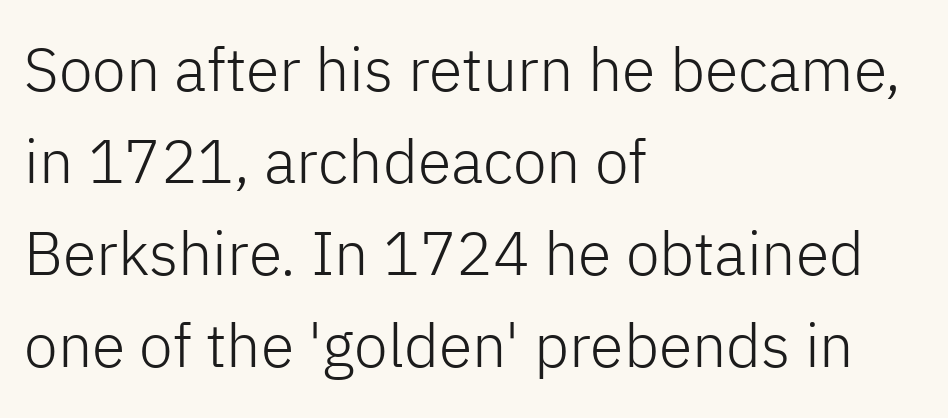
{"serif": "no", "italic": "no", "bold": "no", "weight": "light", "width": "normal", "stroke_contrast": "low", "x_height": "medium", "monospaced": "no", "underline": "no", "align": "left", "line_spacing": "normal", "line_spacing_ratio": 1.51, "letter_spacing": "normal", "letter_spacing_em": 0.0, "glyph_px": 61}
